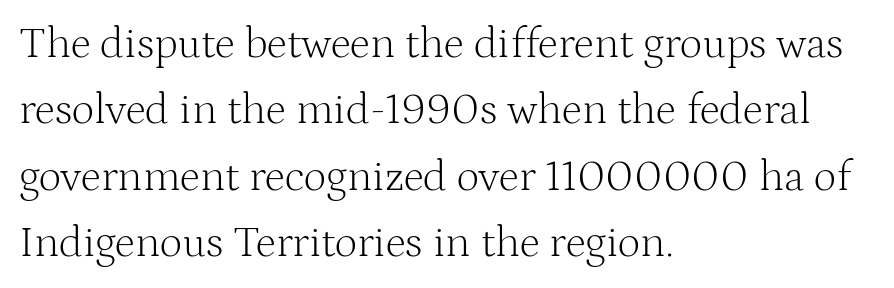
Q: Is the text bold? A: No.
Q: Is the text italic (slanted)? A: No, it is upright.
Q: Is the typeface a serif or a sans-serif typeface? A: Serif.
Q: Is the text underlined? A: No.
Q: How is the paragraph aligned? A: Left-aligned.
Q: Is the spacing between letters normal or unusually wide? A: Normal.
Q: Is the spacing between lines tight, normal or loose? A: Normal.
Q: Width (condensed, normal, or wide)? A: Normal.
Q: Stroke contrast? A: Medium.
Q: x-height? A: Medium.
Q: Monospaced? A: No.
